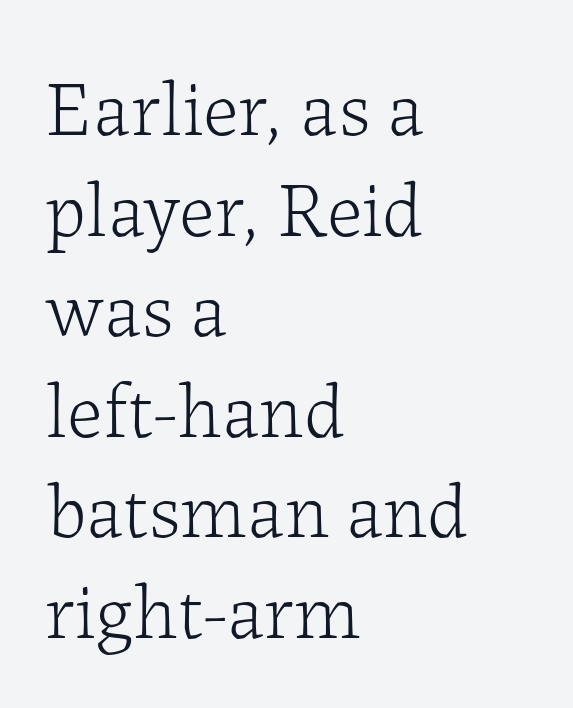
Q: Is the text bold? A: No.
Q: Is the text italic (slanted)? A: No, it is upright.
Q: Is the typeface a serif or a sans-serif typeface? A: Serif.
Q: Is the text underlined? A: No.
Q: How is the paragraph aligned? A: Left-aligned.
Q: Is the spacing between letters normal or unusually wide? A: Normal.
Q: Is the spacing between lines tight, normal or loose? A: Normal.
Q: Width (condensed, normal, or wide)? A: Normal.
Q: Stroke contrast? A: Low.
Q: x-height? A: Medium.
Q: Monospaced? A: No.
